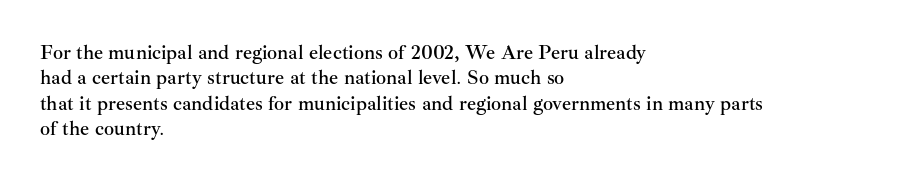
Layout note: lines flush left. The zone under the glyphs is completely vacant. The gaps between neighbouring characters are ordinary and unremarkable. Ascenders rise straight up at ninety degrees. Leading matches the norm, producing a regular column.
